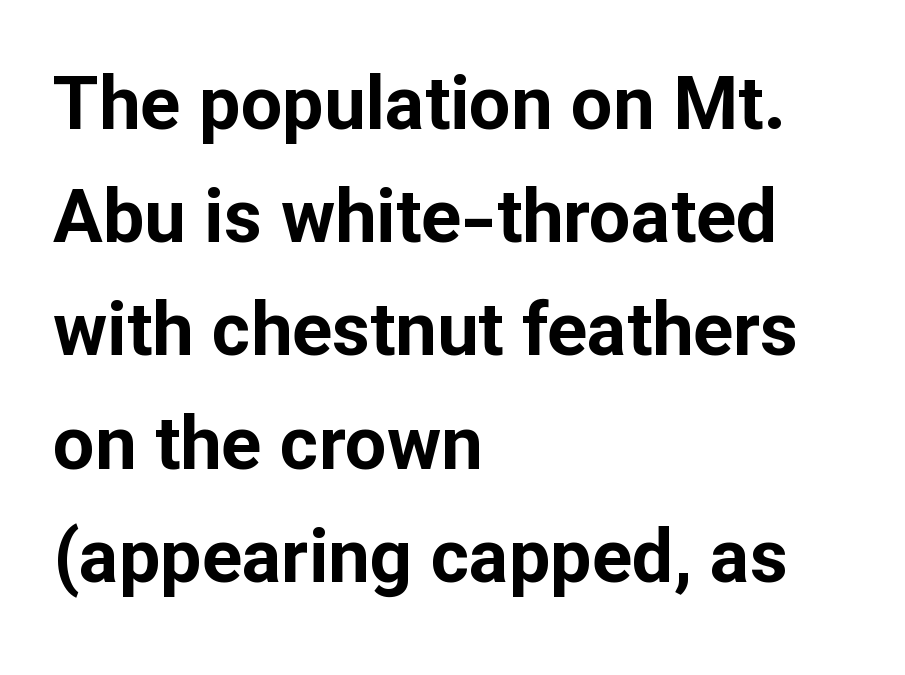
Q: Is the text bold? A: Yes.
Q: Is the text italic (slanted)? A: No, it is upright.
Q: Is the typeface a serif or a sans-serif typeface? A: Sans-serif.
Q: Is the text underlined? A: No.
Q: How is the paragraph aligned? A: Left-aligned.
Q: Is the spacing between letters normal or unusually wide? A: Normal.
Q: Is the spacing between lines tight, normal or loose? A: Normal.
Q: Width (condensed, normal, or wide)? A: Normal.
Q: Stroke contrast? A: Low.
Q: x-height? A: Medium.
Q: Monospaced? A: No.
